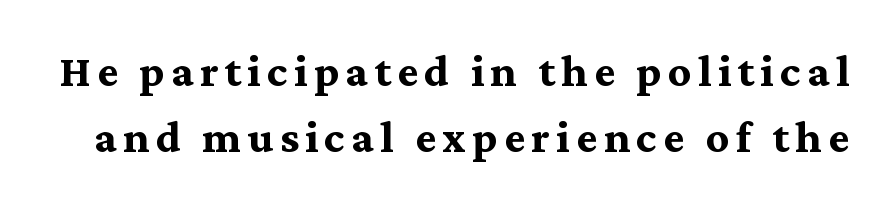
Q: Is the text bold? A: Yes.
Q: Is the text italic (slanted)? A: No, it is upright.
Q: Is the typeface a serif or a sans-serif typeface? A: Serif.
Q: Is the text underlined? A: No.
Q: Width (condensed, normal, or wide)? A: Normal.
Q: Stroke contrast? A: Medium.
Q: x-height? A: Medium.
Q: Monospaced? A: No.
